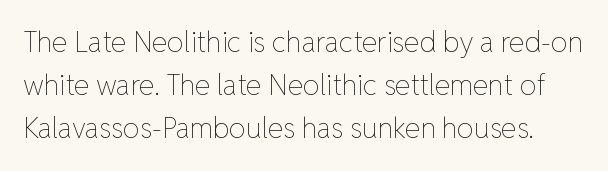
{"italic": "no", "bold": "no", "weight": "thin", "width": "normal", "stroke_contrast": "low", "x_height": "medium", "monospaced": "no", "underline": "no", "line_spacing": "normal", "line_spacing_ratio": 1.54, "letter_spacing": "normal", "letter_spacing_em": 0.0, "glyph_px": 28}
